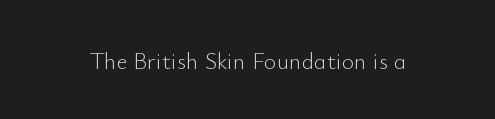
{"italic": "no", "bold": "no", "underline": "no", "letter_spacing": "normal", "letter_spacing_em": 0.0, "glyph_px": 24}
